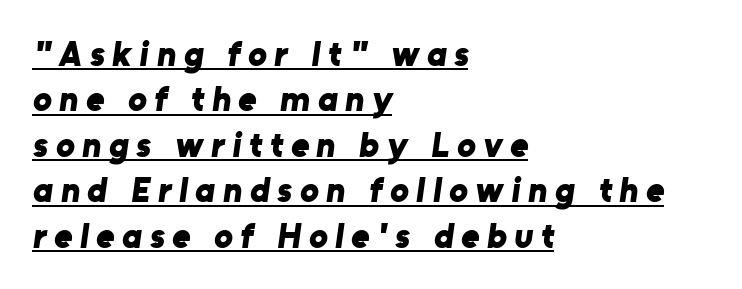
The image shows 35 px bold sans-serif type; set left-aligned, normal line spacing (1.3x), unusually wide letter spacing (+0.22 em), underlined; low stroke contrast and a medium x-height.
